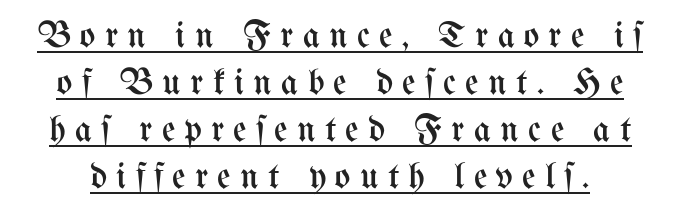
Q: Is the text bold? A: No.
Q: Is the text italic (slanted)? A: No, it is upright.
Q: Is the text underlined? A: Yes.
Q: Is the spacing between letters normal or unusually wide? A: Unusually wide.
Q: Is the spacing between lines tight, normal or loose? A: Normal.
Q: Width (condensed, normal, or wide)? A: Condensed.
Q: Stroke contrast? A: Medium.
Q: x-height? A: Medium.
Q: Monospaced? A: No.
